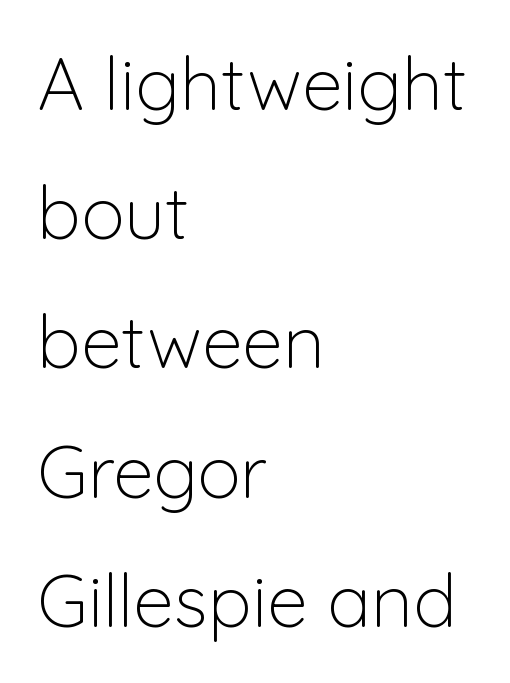
{"serif": "no", "italic": "no", "bold": "no", "weight": "light", "width": "normal", "stroke_contrast": "low", "x_height": "medium", "monospaced": "no", "underline": "no", "align": "left", "line_spacing_ratio": 1.77, "letter_spacing": "normal", "letter_spacing_em": 0.0, "glyph_px": 73}
